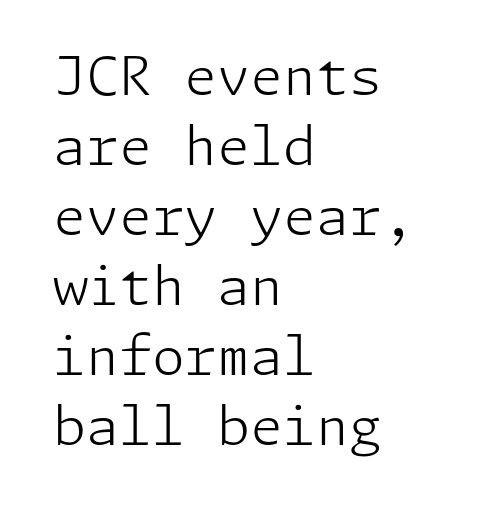
{"serif": "no", "italic": "no", "bold": "no", "weight": "light", "width": "normal", "stroke_contrast": "low", "x_height": "medium", "underline": "no", "align": "left", "line_spacing": "normal", "line_spacing_ratio": 1.32, "letter_spacing": "normal", "letter_spacing_em": 0.0, "glyph_px": 53}
